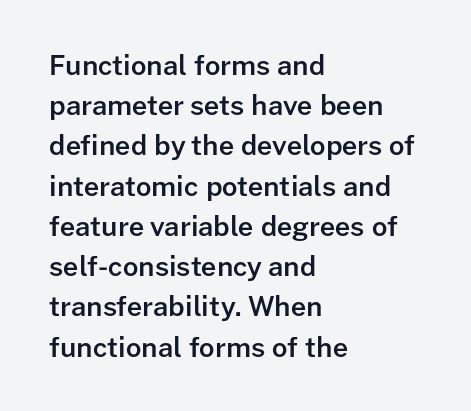
Q: Is the text bold? A: Semi-bold.
Q: Is the text italic (slanted)? A: No, it is upright.
Q: Is the text underlined? A: No.
Q: How is the paragraph aligned? A: Left-aligned.
Q: Is the spacing between letters normal or unusually wide? A: Normal.
Q: Is the spacing between lines tight, normal or loose? A: Normal.
